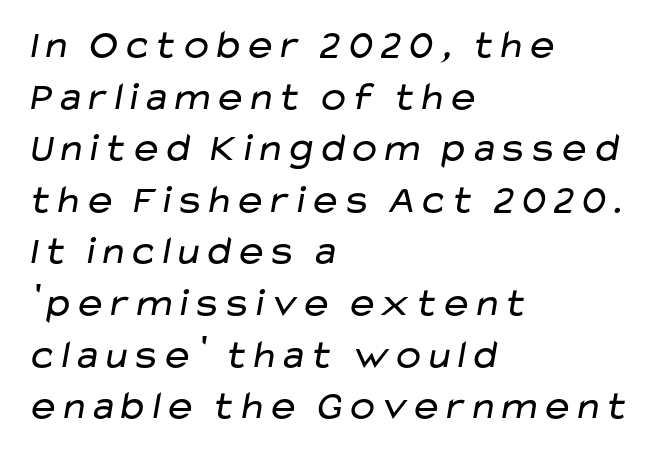
Q: Is the text bold? A: No.
Q: Is the typeface a serif or a sans-serif typeface? A: Sans-serif.
Q: Is the text underlined? A: No.
Q: How is the paragraph aligned? A: Left-aligned.
Q: Is the spacing between letters normal or unusually wide? A: Normal.
Q: Is the spacing between lines tight, normal or loose? A: Normal.
Q: Width (condensed, normal, or wide)? A: Wide.
Q: Stroke contrast? A: Low.
Q: x-height? A: Medium.
Q: Monospaced? A: No.
